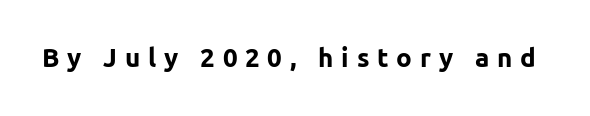
{"italic": "no", "bold": "yes", "underline": "no", "letter_spacing": "wide", "letter_spacing_em": 0.3, "glyph_px": 26}
